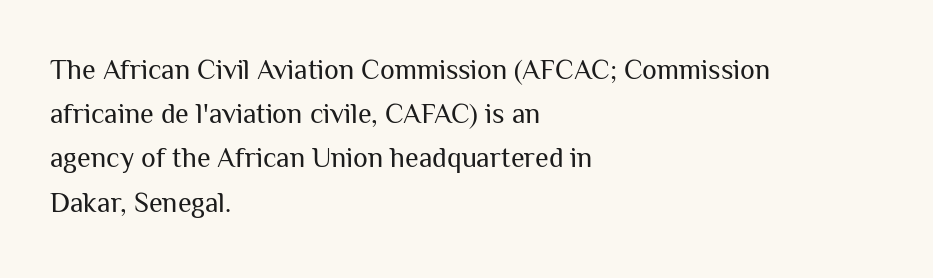
Stem width sits at or under what a default text font uses. Between one letter and the next there's only the usual sliver of space. This block has exactly the height ordinary leading produces. Regarding serifs, this sample does without them. Where is the straight margin? On the left.
